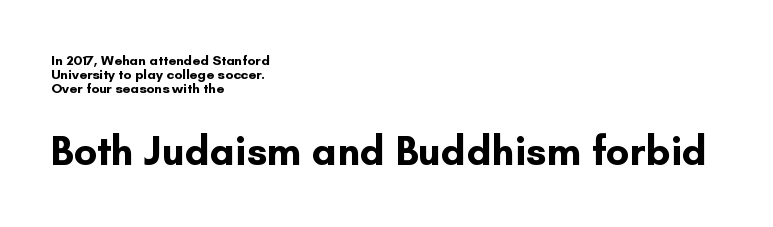
The image shows 41 px bold sans-serif type, upright; set left-aligned, tight line spacing (1.0x), normal letter spacing, not underlined; the second (bottom) block is 2.93x larger; low stroke contrast and a small x-height.
